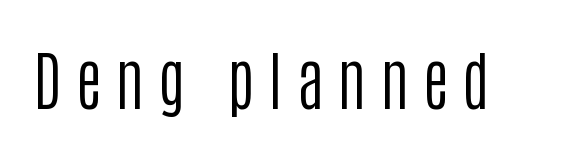
Q: Is the text bold? A: No.
Q: Is the text italic (slanted)? A: No, it is upright.
Q: Is the typeface a serif or a sans-serif typeface? A: Sans-serif.
Q: Is the text underlined? A: No.
Q: Is the spacing between letters normal or unusually wide? A: Unusually wide.
Q: Width (condensed, normal, or wide)? A: Condensed.
Q: Stroke contrast? A: Low.
Q: x-height? A: Large.
Q: Monospaced? A: No.
